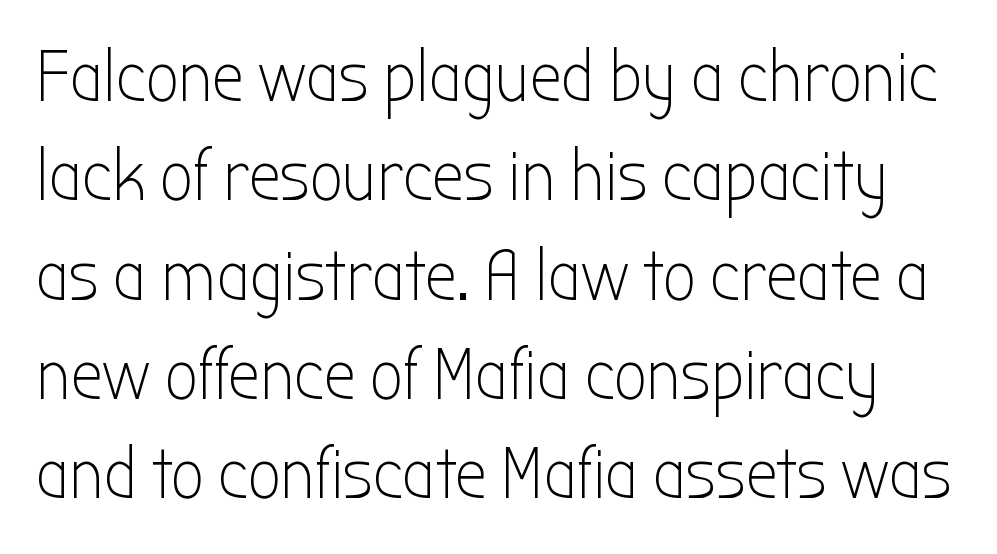
The rendering uses natural spacing where letterforms have individual widths. Regarding serifs, this sample does without them. These lines were composed using upright roman letters. The face used here is rendered with its standard letterfit.
